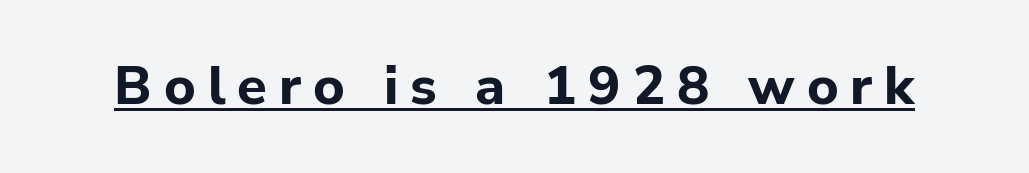
{"serif": "no", "italic": "no", "bold": "yes", "weight": "bold", "width": "normal", "stroke_contrast": "low", "x_height": "medium", "monospaced": "no", "underline": "yes", "letter_spacing": "wide", "letter_spacing_em": 0.22, "glyph_px": 54}
